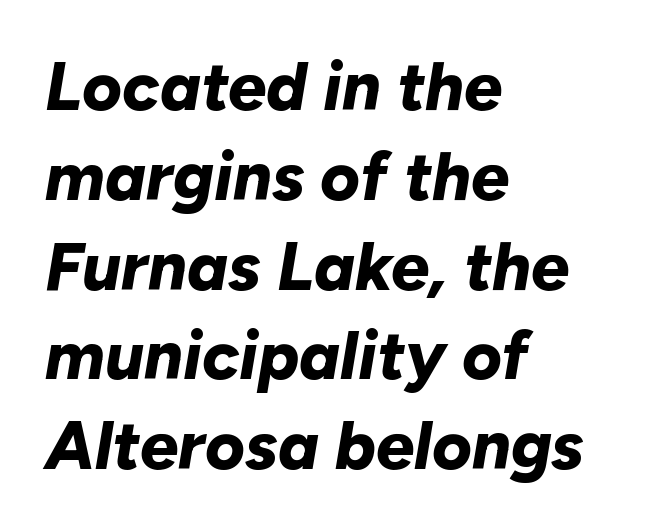
The image shows 68 px bold type, italic (leaning right); set left-aligned, normal line spacing (1.32x), normal letter spacing, not underlined; low stroke contrast and a medium x-height.
